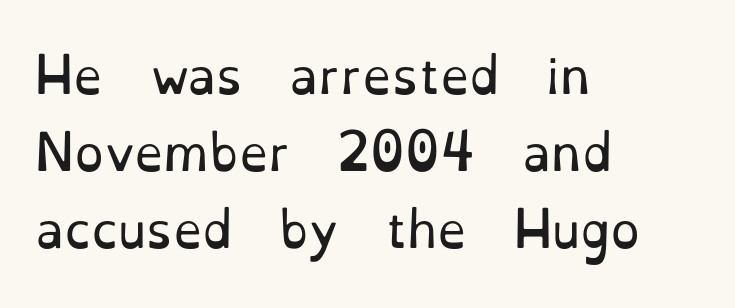
Q: Is the text bold? A: No.
Q: Is the text italic (slanted)? A: No, it is upright.
Q: Is the typeface a serif or a sans-serif typeface? A: Sans-serif.
Q: Is the text underlined? A: No.
Q: How is the paragraph aligned? A: Left-aligned.
Q: Is the spacing between letters normal or unusually wide? A: Normal.
Q: Is the spacing between lines tight, normal or loose? A: Normal.
Q: Width (condensed, normal, or wide)? A: Normal.
Q: Stroke contrast? A: Low.
Q: x-height? A: Small.
Q: Monospaced? A: No.
